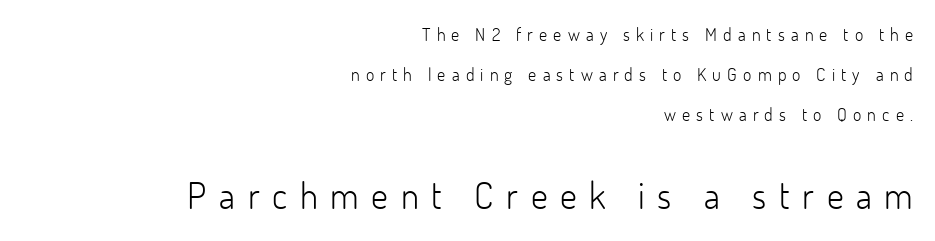
The image shows 37 px light sans-serif type, upright; set right-aligned, loose line spacing (2.22x), unusually wide letter spacing (+0.34 em), not underlined; the second (bottom) block is 2.06x larger; low stroke contrast and a small x-height.
